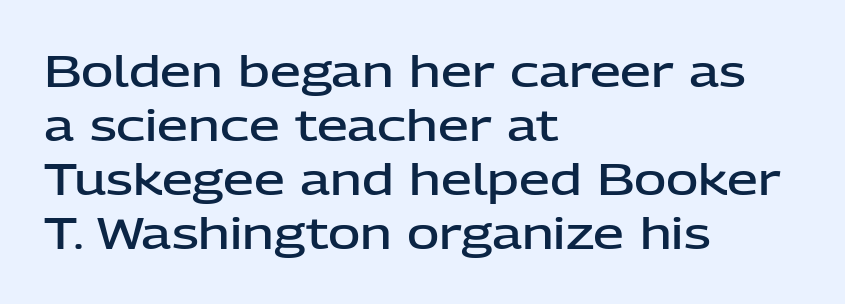
{"serif": "no", "italic": "no", "bold": "semi", "weight": "semibold", "width": "normal", "stroke_contrast": "low", "x_height": "medium", "monospaced": "no", "underline": "no", "align": "left", "line_spacing_ratio": 1.23, "letter_spacing": "normal", "letter_spacing_em": 0.0, "glyph_px": 44}
